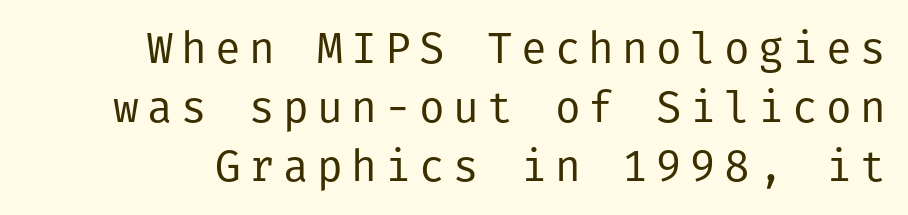
Each new line begins a customary step beneath the previous one. Weight: regular or lighter. Nope, not italic — everything's standing straight. The font family rendered here belongs to the sans-serif group.
